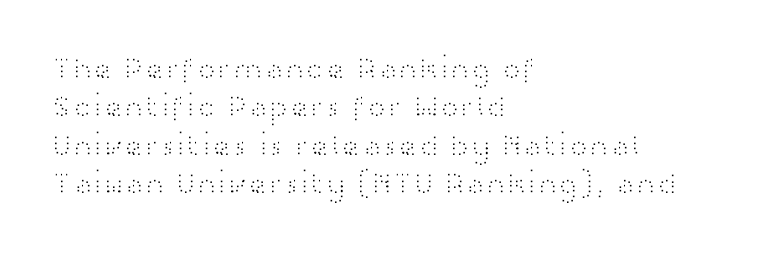
Q: Is the text bold? A: No.
Q: Is the text italic (slanted)? A: No, it is upright.
Q: Is the typeface a serif or a sans-serif typeface? A: Sans-serif.
Q: Is the text underlined? A: No.
Q: How is the paragraph aligned? A: Left-aligned.
Q: Is the spacing between letters normal or unusually wide? A: Normal.
Q: Width (condensed, normal, or wide)? A: Wide.
Q: Stroke contrast? A: High.
Q: x-height? A: Medium.
Q: Monospaced? A: No.
